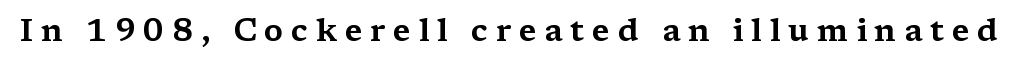
The image shows 31 px wide serif type, upright; set unusually wide letter spacing (+0.25 em), not underlined; medium stroke contrast and a medium x-height.
